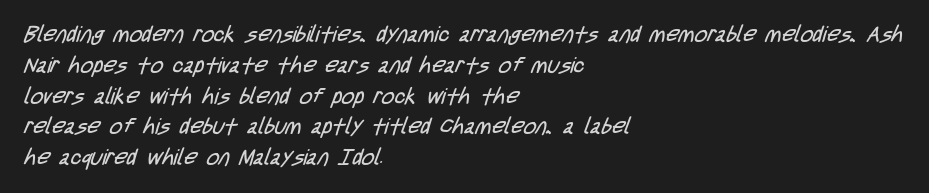
{"bold": "no", "underline": "no", "align": "left", "line_spacing": "normal", "line_spacing_ratio": 1.4, "letter_spacing": "normal", "letter_spacing_em": 0.0, "glyph_px": 22}
